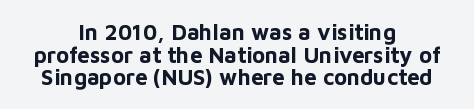
Q: Is the text bold? A: Yes.
Q: Is the text italic (slanted)? A: No, it is upright.
Q: Is the text underlined? A: No.
Q: How is the paragraph aligned? A: Centered.
Q: Is the spacing between letters normal or unusually wide? A: Normal.
Q: Is the spacing between lines tight, normal or loose? A: Tight.
